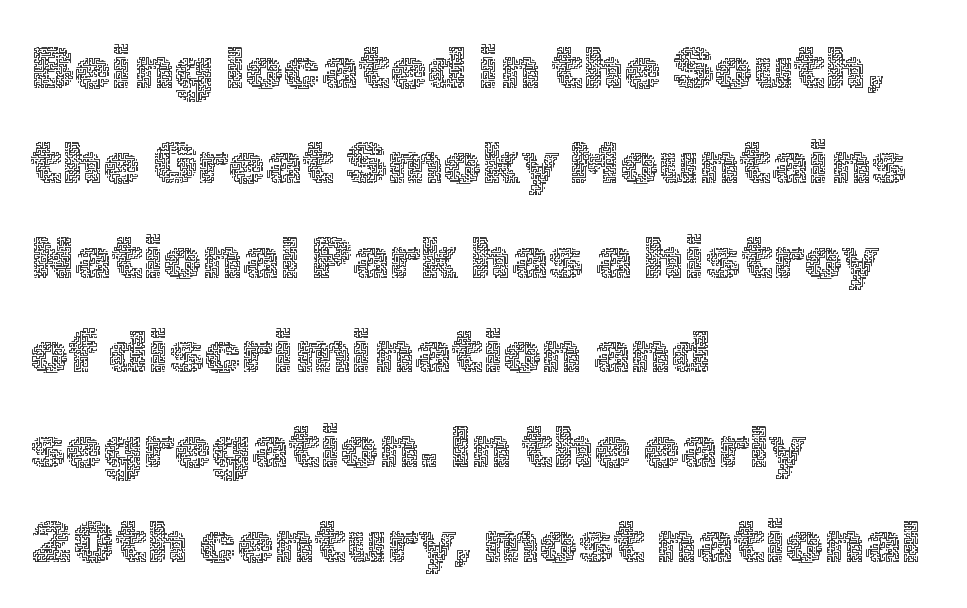
{"italic": "no", "bold": "no", "weight": "thin", "width": "normal", "x_height": "medium", "monospaced": "no", "underline": "no", "align": "left", "line_spacing": "normal", "line_spacing_ratio": 1.58, "letter_spacing": "normal", "letter_spacing_em": 0.0, "glyph_px": 60}
